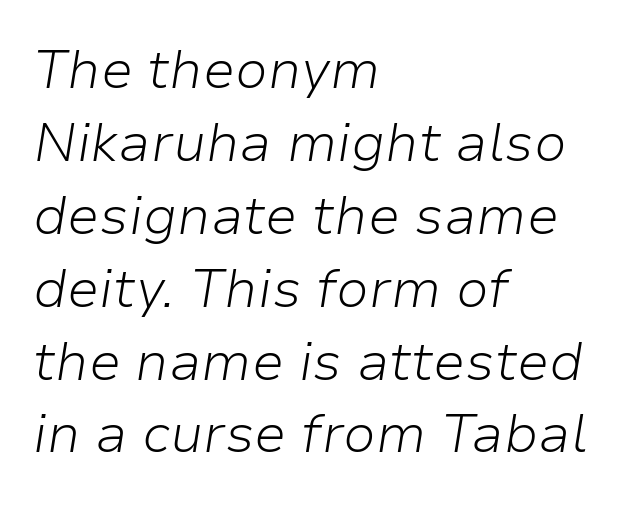
Q: Is the text bold? A: No.
Q: Is the text italic (slanted)? A: Yes, it leans right by about 9 degrees.
Q: Is the text underlined? A: No.
Q: How is the paragraph aligned? A: Left-aligned.
Q: Is the spacing between letters normal or unusually wide? A: Normal.
Q: Is the spacing between lines tight, normal or loose? A: Normal.
Q: Width (condensed, normal, or wide)? A: Normal.
Q: Stroke contrast? A: Low.
Q: x-height? A: Medium.
Q: Monospaced? A: No.
